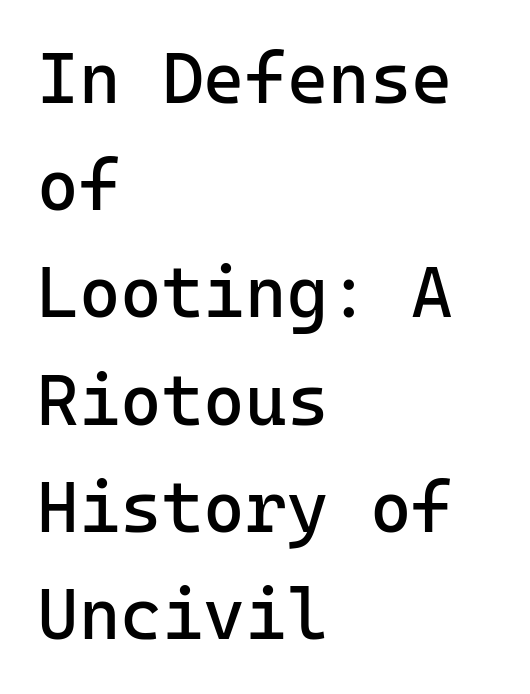
Only glyphs here, with clear space below each row. The weight would be labelled regular, book, light, or lighter still. Caption: standard tracking, unaltered. Each new line begins a customary step beneath the previous one.
